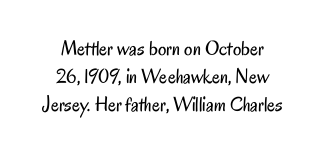
The image shows 21 px text type, upright; set centered, normal line spacing (1.34x), normal letter spacing, not underlined.
